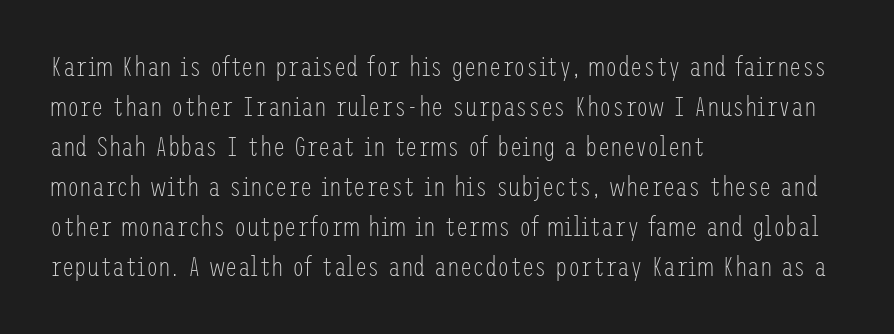
The image shows 28 px light, condensed sans-serif type, upright; set left-aligned, normal line spacing (1.43x), normal letter spacing, not underlined; low stroke contrast and a medium x-height.
